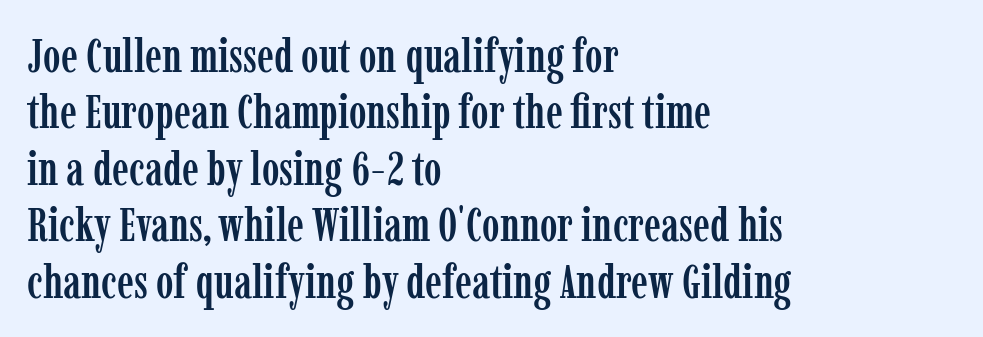
{"serif": "yes", "italic": "no", "width": "condensed", "stroke_contrast": "low", "x_height": "medium", "monospaced": "no", "underline": "no", "align": "left", "line_spacing_ratio": 1.2, "letter_spacing": "normal", "letter_spacing_em": 0.0, "glyph_px": 47}
